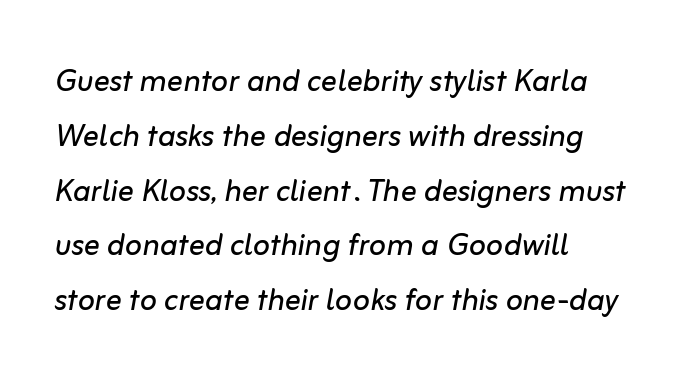
{"italic": "yes", "lean": "right", "slant_degrees": 10, "bold": "no", "weight": "regular", "width": "normal", "stroke_contrast": "low", "x_height": "medium", "monospaced": "no", "underline": "no", "align": "left", "line_spacing": "normal", "line_spacing_ratio": 1.37, "letter_spacing": "normal", "letter_spacing_em": 0.0, "glyph_px": 40}
